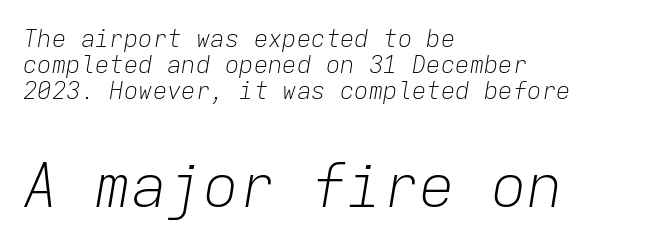
Note the uniform advance width — an 'i' takes as much space as an 'm'. Line starts are locked; line ends wander. You get the small type first, then a jump to larger type. Honestly, the rows look squashed on top of each other. The letters sit at their default tracking, neither squeezed nor spread. A light-to-regular cut is what we see here.
